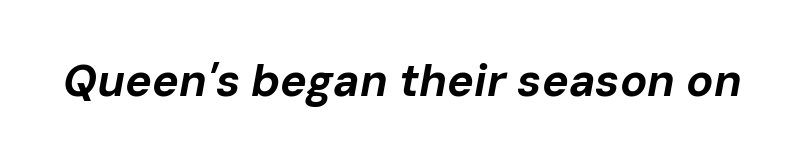
Q: Is the text bold? A: Yes.
Q: Is the text italic (slanted)? A: Yes, it leans right by about 10 degrees.
Q: Is the text underlined? A: No.
Q: Is the spacing between letters normal or unusually wide? A: Normal.
Q: Width (condensed, normal, or wide)? A: Normal.
Q: Stroke contrast? A: Low.
Q: x-height? A: Medium.
Q: Monospaced? A: No.
